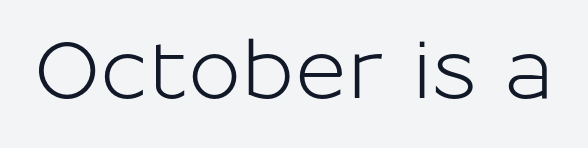
If you drew a line through each stem, it would be perfectly vertical. Each letter keeps its own natural width here, so spacing adapts to shape. The space beneath each line is pristine and unruled. Characters follow at the spacing the type designer built in. Stroke terminals: plain, sans-serif.
